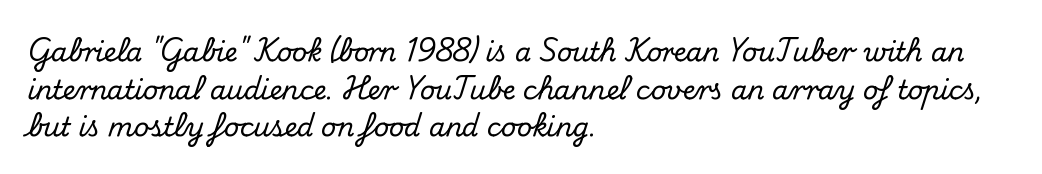
{"underline": "no", "align": "left", "line_spacing": "normal", "line_spacing_ratio": 1.45, "letter_spacing": "normal", "letter_spacing_em": 0.0, "glyph_px": 26}
